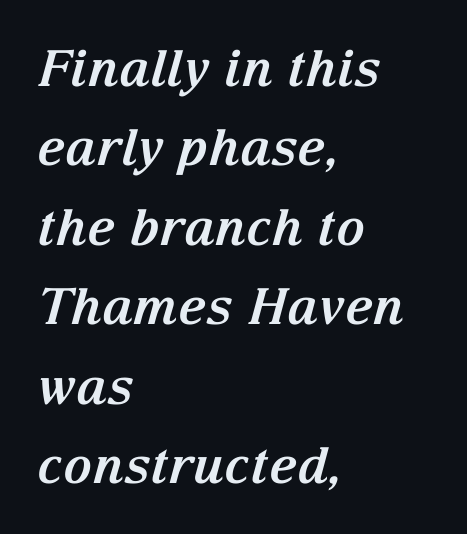
{"serif": "yes", "italic": "yes", "lean": "right", "slant_degrees": 15, "bold": "yes", "weight": "bold", "width": "normal", "stroke_contrast": "medium", "x_height": "medium", "monospaced": "no", "underline": "no", "align": "left", "line_spacing": "normal", "line_spacing_ratio": 1.59, "letter_spacing": "normal", "letter_spacing_em": 0.0, "glyph_px": 50}
